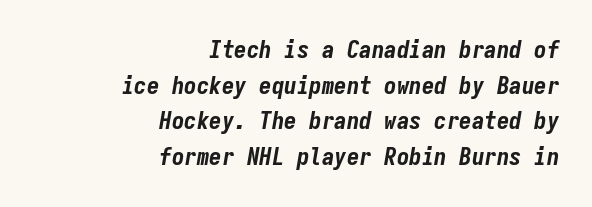
{"italic": "yes", "lean": "right", "slant_degrees": 9, "bold": "yes", "underline": "no", "align": "right", "line_spacing": "normal", "line_spacing_ratio": 1.43, "letter_spacing": "normal", "letter_spacing_em": 0.0, "glyph_px": 25}
